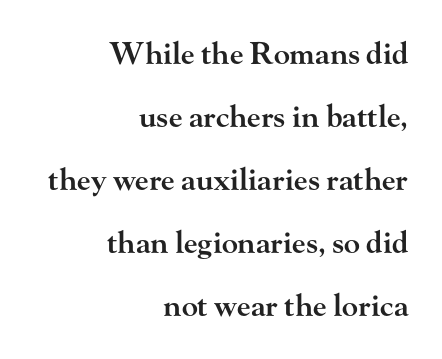
Q: Is the text bold? A: Semi-bold.
Q: Is the text italic (slanted)? A: No, it is upright.
Q: Is the typeface a serif or a sans-serif typeface? A: Serif.
Q: Is the text underlined? A: No.
Q: How is the paragraph aligned? A: Right-aligned.
Q: Is the spacing between letters normal or unusually wide? A: Normal.
Q: Is the spacing between lines tight, normal or loose? A: Loose.
Q: Width (condensed, normal, or wide)? A: Wide.
Q: Stroke contrast? A: High.
Q: x-height? A: Small.
Q: Monospaced? A: No.
